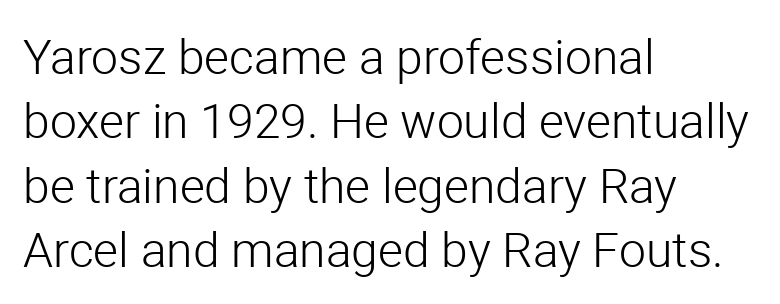
{"serif": "no", "italic": "no", "bold": "no", "weight": "light", "width": "normal", "stroke_contrast": "low", "x_height": "medium", "monospaced": "no", "underline": "no", "align": "left", "line_spacing": "normal", "line_spacing_ratio": 1.34, "letter_spacing": "normal", "letter_spacing_em": 0.0, "glyph_px": 48}
